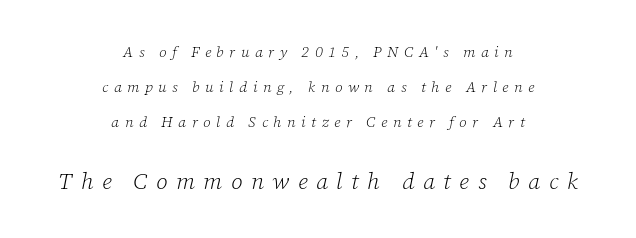
The image shows 23 px text type, italic (leaning right); set centered, loose line spacing (2.34x), unusually wide letter spacing (+0.37 em), not underlined; the second (bottom) block is 1.53x larger.
